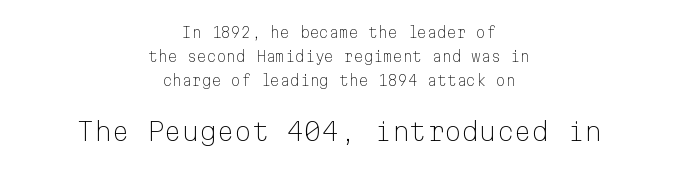
Unlike italic type, these characters show no tilt at all. Horizontal alignment here is central, giving a formal, balanced look. Lines of text with bare space underneath. Stem width sits at or under what a default text font uses.
